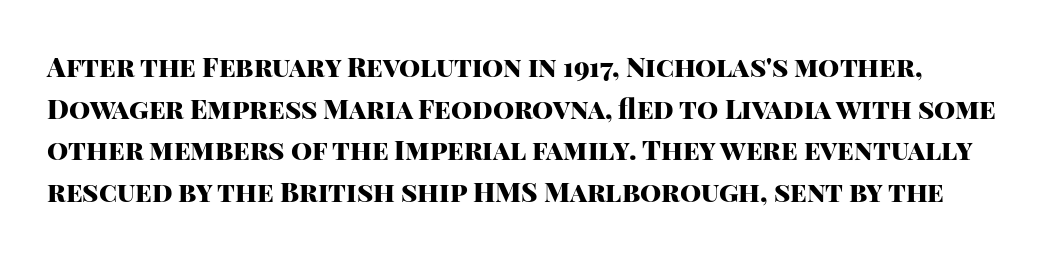
Q: Is the text bold? A: Yes.
Q: Is the text italic (slanted)? A: No, it is upright.
Q: Is the text underlined? A: No.
Q: Is the spacing between letters normal or unusually wide? A: Normal.
Q: Is the spacing between lines tight, normal or loose? A: Normal.
